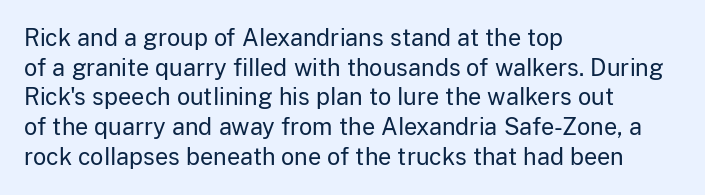
The image shows 23 px text type, upright; set left-aligned, normal line spacing (1.29x), normal letter spacing, not underlined.
